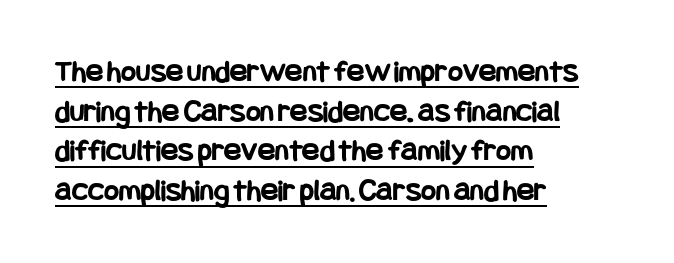
{"serif": "no", "italic": "no", "bold": "yes", "weight": "bold", "width": "condensed", "stroke_contrast": "low", "x_height": "large", "underline": "yes", "align": "left", "line_spacing_ratio": 1.24, "letter_spacing": "normal", "letter_spacing_em": 0.0, "glyph_px": 32}
